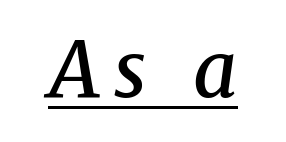
The passage shown is semibold, sitting just below true bold. Is the type slanted? Yes — the strokes lean at a clear angle. The face used here appears with an underline applied. The text was rendered using a seriffed face with decorative stroke endings. You could not count columns in this text — the font is proportionally spaced.
